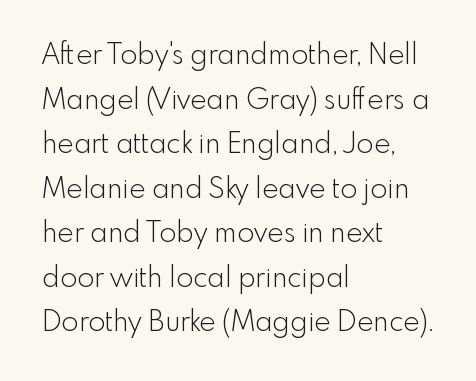
{"serif": "no", "italic": "no", "bold": "no", "weight": "light", "width": "normal", "x_height": "small", "monospaced": "no", "underline": "no", "align": "left", "line_spacing": "normal", "line_spacing_ratio": 1.59, "letter_spacing": "normal", "letter_spacing_em": 0.0, "glyph_px": 28}
